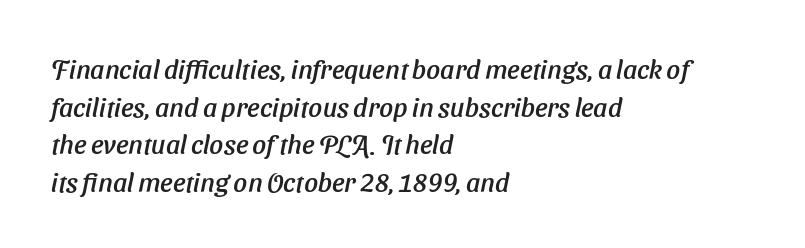
Q: Is the text italic (slanted)? A: Yes, it leans right by about 11 degrees.
Q: Is the text underlined? A: No.
Q: How is the paragraph aligned? A: Left-aligned.
Q: Is the spacing between letters normal or unusually wide? A: Normal.
Q: Is the spacing between lines tight, normal or loose? A: Normal.
